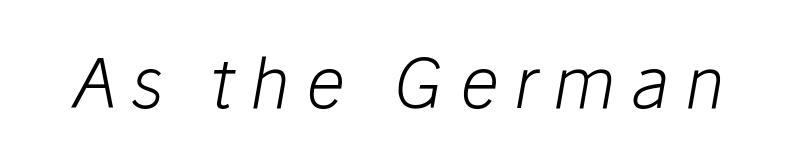
{"italic": "yes", "lean": "right", "slant_degrees": 10, "bold": "no", "weight": "light", "width": "normal", "stroke_contrast": "low", "x_height": "medium", "monospaced": "no", "underline": "no", "letter_spacing": "wide", "letter_spacing_em": 0.23, "glyph_px": 68}
